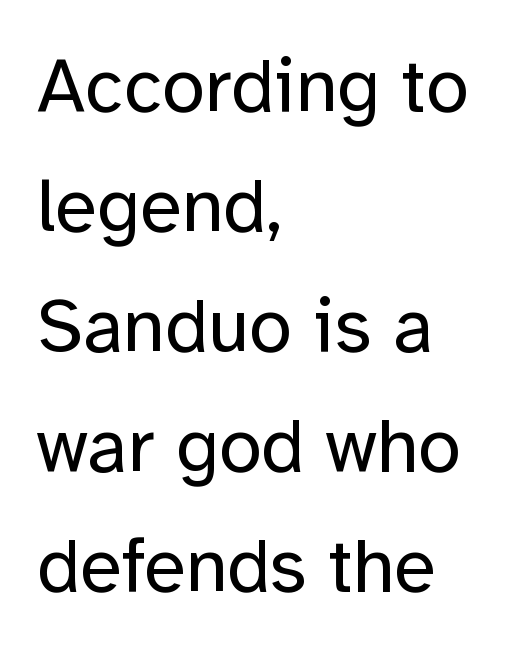
The image shows 77 px regular-weight sans-serif type, upright; set left-aligned, normal line spacing (1.56x), normal letter spacing, not underlined; low stroke contrast and a medium x-height.
